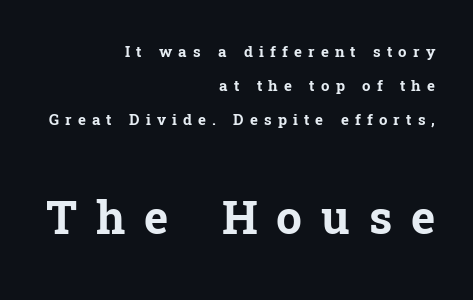
Q: Is the text bold? A: Yes.
Q: Is the text italic (slanted)? A: No, it is upright.
Q: Is the typeface a serif or a sans-serif typeface? A: Serif.
Q: Is the text underlined? A: No.
Q: How is the paragraph aligned? A: Right-aligned.
Q: Is the spacing between letters normal or unusually wide? A: Unusually wide.
Q: Is the spacing between lines tight, normal or loose? A: Loose.
Q: Which block of text is set in a larger size, the first (top) or the second (bottom)? A: The second (bottom) one.
Q: Width (condensed, normal, or wide)? A: Normal.
Q: Stroke contrast? A: Low.
Q: x-height? A: Medium.
Q: Monospaced? A: No.
